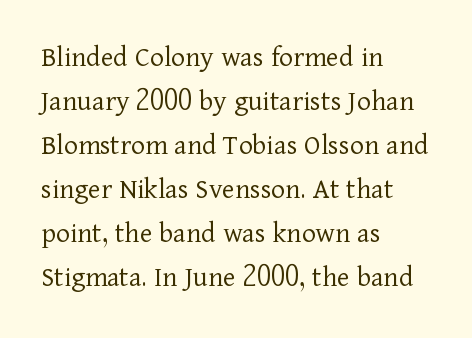
Q: Is the text bold? A: No.
Q: Is the text italic (slanted)? A: No, it is upright.
Q: Is the typeface a serif or a sans-serif typeface? A: Serif.
Q: Is the text underlined? A: No.
Q: How is the paragraph aligned? A: Left-aligned.
Q: Is the spacing between letters normal or unusually wide? A: Normal.
Q: Is the spacing between lines tight, normal or loose? A: Normal.
Q: Width (condensed, normal, or wide)? A: Normal.
Q: Stroke contrast? A: Low.
Q: x-height? A: Medium.
Q: Monospaced? A: No.
